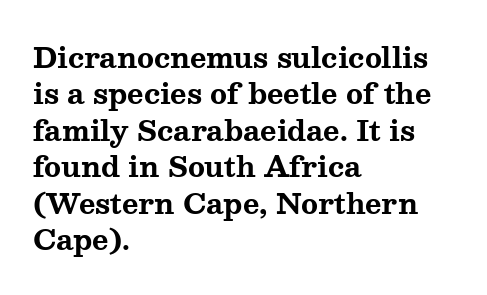
Q: Is the text bold? A: Yes.
Q: Is the text italic (slanted)? A: No, it is upright.
Q: Is the typeface a serif or a sans-serif typeface? A: Serif.
Q: Is the text underlined? A: No.
Q: How is the paragraph aligned? A: Left-aligned.
Q: Is the spacing between letters normal or unusually wide? A: Normal.
Q: Is the spacing between lines tight, normal or loose? A: Normal.
Q: Width (condensed, normal, or wide)? A: Wide.
Q: Stroke contrast? A: Medium.
Q: x-height? A: Medium.
Q: Monospaced? A: No.
